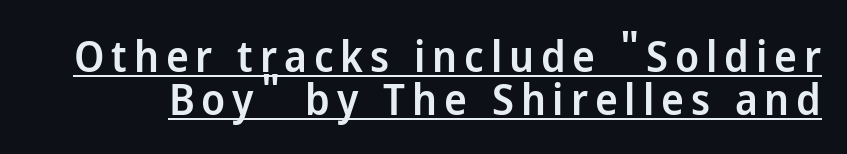
The image shows 43 px semibold sans-serif type, upright; set tight line spacing (1.0x), underlined; low stroke contrast and a medium x-height.
